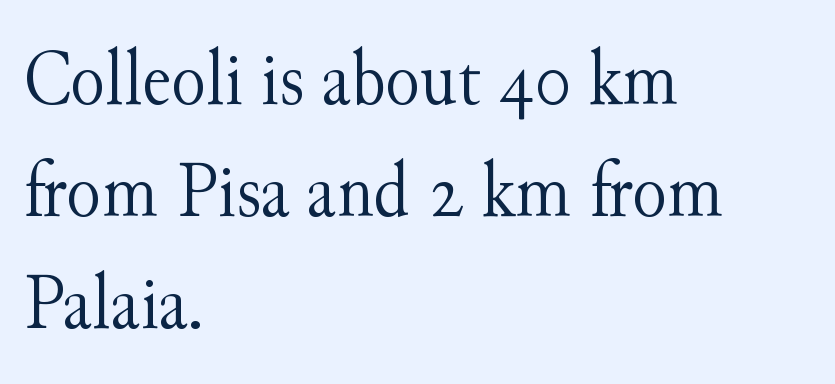
The image shows 80 px light serif type, upright; set left-aligned, normal line spacing (1.4x), normal letter spacing, not underlined; medium stroke contrast and a small x-height.
